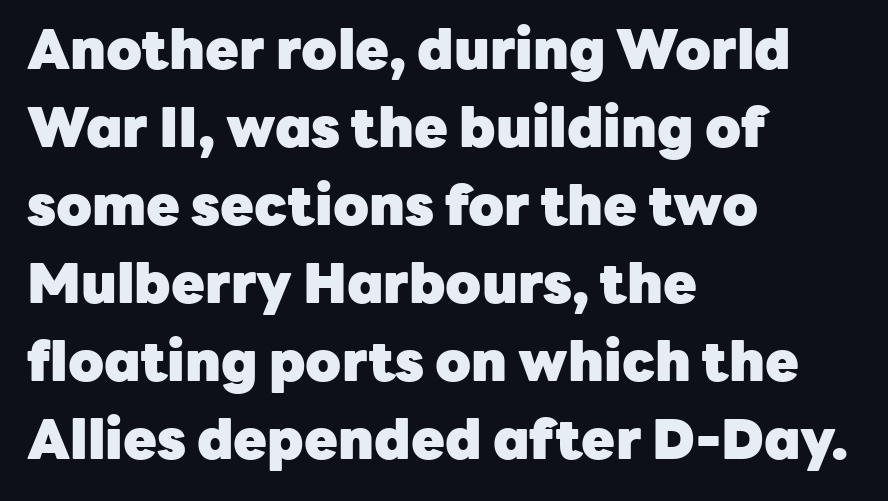
The image shows 55 px heavy sans-serif type, upright; set left-aligned, normal line spacing (1.42x), normal letter spacing, not underlined; low stroke contrast and a medium x-height.
